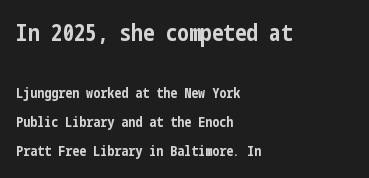
You get the large type first, then a drop to smaller type. A typesetter would mark this as roman, not italic. Heavy-handed strokes throughout: this text is bold. Words appear dense and cohesive because spacing is normal.
